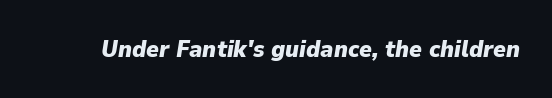
{"italic": "yes", "lean": "right", "slant_degrees": 9, "bold": "yes", "underline": "no", "letter_spacing": "normal", "letter_spacing_em": 0.0, "glyph_px": 24}
